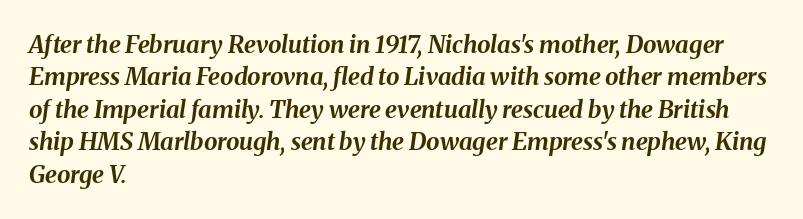
The image shows 24 px bold type, italic (leaning right); set left-aligned, normal line spacing (1.35x), normal letter spacing, not underlined.
